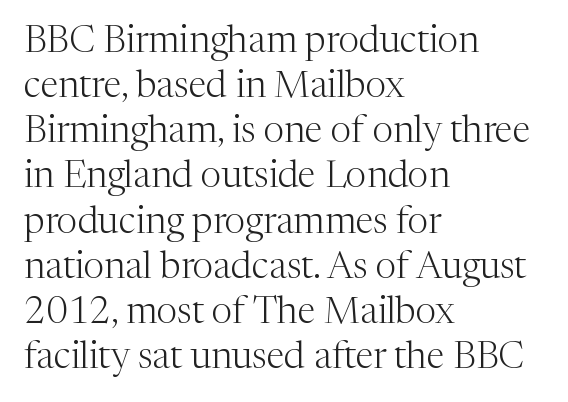
Each row of text sits above clean, open space. Visually the block forms a straight wall on the left and a jagged coastline on the right. Do the characters align in a grid? No, the font is proportional. Characters follow at the spacing the type designer built in. The strokes are not fattened; the text isn't bold. Ordinary non-slanted type is in use.
